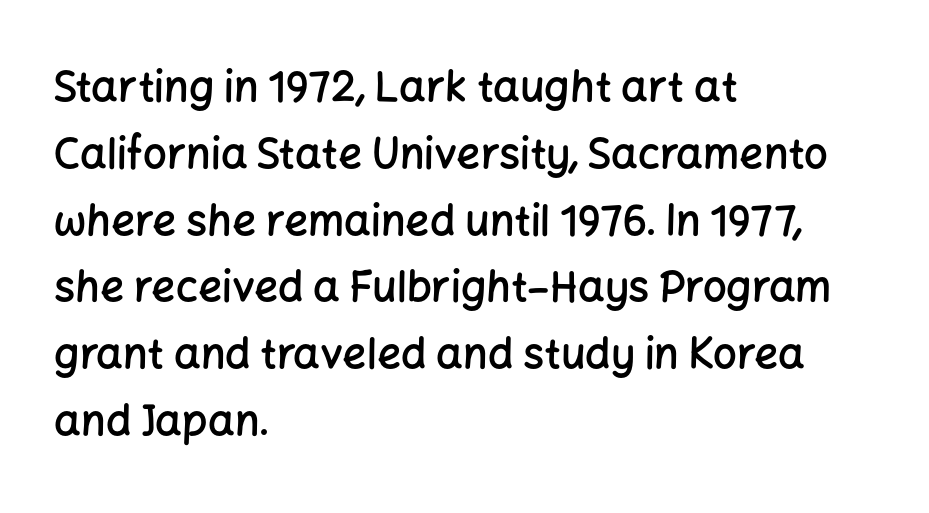
The line texture is even and compact thanks to regular tracking. Varying glyph widths throughout — classic text-font behaviour. What's the leading like? Ordinary, nothing unusual. If you drew a ruler down the left edge, every line would touch it. Descender tails drop into unmarked territory.
